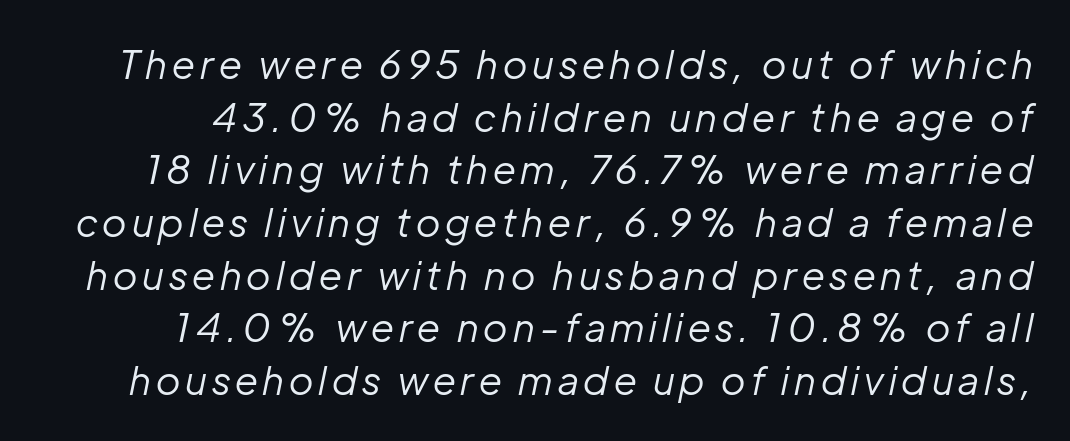
Q: Is the text bold? A: No.
Q: Is the text italic (slanted)? A: Yes, it leans right by about 12 degrees.
Q: Is the text underlined? A: No.
Q: Is the spacing between lines tight, normal or loose? A: Normal.
Q: Width (condensed, normal, or wide)? A: Normal.
Q: Stroke contrast? A: Low.
Q: x-height? A: Medium.
Q: Monospaced? A: No.
